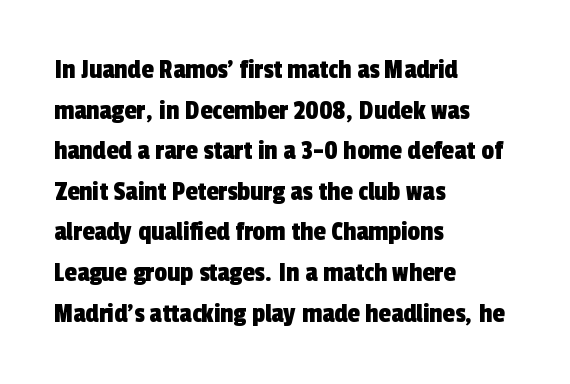
Q: Is the typeface a serif or a sans-serif typeface? A: Sans-serif.
Q: Is the text underlined? A: No.
Q: How is the paragraph aligned? A: Left-aligned.
Q: Is the spacing between letters normal or unusually wide? A: Normal.
Q: Is the spacing between lines tight, normal or loose? A: Normal.
Q: Width (condensed, normal, or wide)? A: Condensed.
Q: x-height? A: Medium.
Q: Monospaced? A: No.
